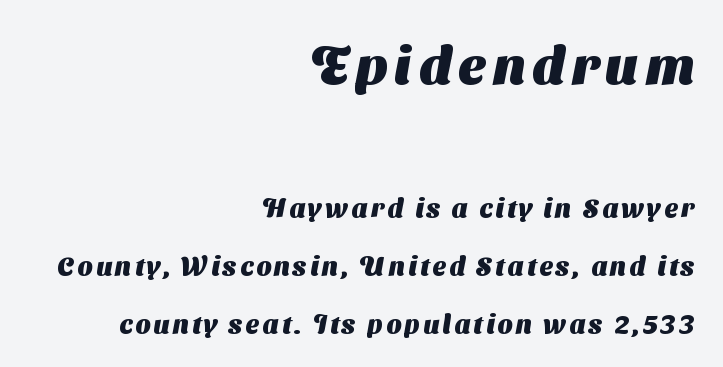
Q: Is the text bold? A: Yes.
Q: Is the typeface a serif or a sans-serif typeface? A: Sans-serif.
Q: Is the text underlined? A: No.
Q: How is the paragraph aligned? A: Right-aligned.
Q: Is the spacing between lines tight, normal or loose? A: Loose.
Q: Which block of text is set in a larger size, the first (top) or the second (bottom)? A: The first (top) one.
Q: Width (condensed, normal, or wide)? A: Normal.
Q: Stroke contrast? A: Medium.
Q: x-height? A: Medium.
Q: Monospaced? A: No.
